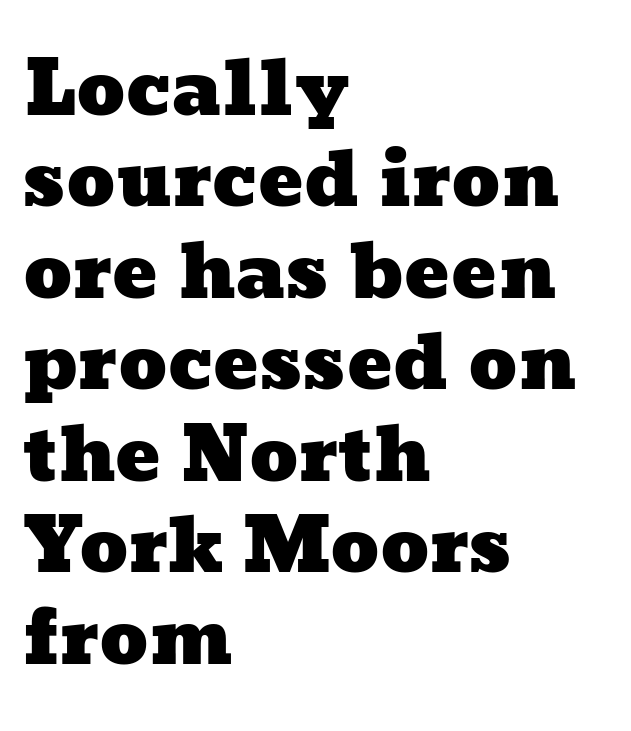
The image shows 75 px wide type; set left-aligned, line spacing 1.22x, normal letter spacing, not underlined; low stroke contrast and a medium x-height.
